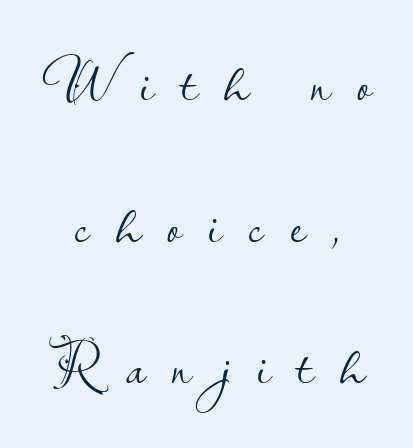
Q: Is the text bold? A: No.
Q: Is the text italic (slanted)? A: Yes.
Q: Is the typeface a serif or a sans-serif typeface? A: Sans-serif.
Q: Is the text underlined? A: No.
Q: Is the spacing between letters normal or unusually wide? A: Unusually wide.
Q: Is the spacing between lines tight, normal or loose? A: Loose.
Q: Width (condensed, normal, or wide)? A: Normal.
Q: Stroke contrast? A: Low.
Q: x-height? A: Small.
Q: Monospaced? A: No.
